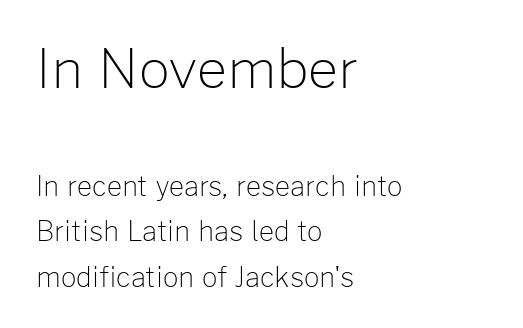
The image shows 54 px light sans-serif type, upright; set left-aligned, normal line spacing (1.68x), normal letter spacing, not underlined; the first (top) block is 2.0x larger; low stroke contrast and a medium x-height.
